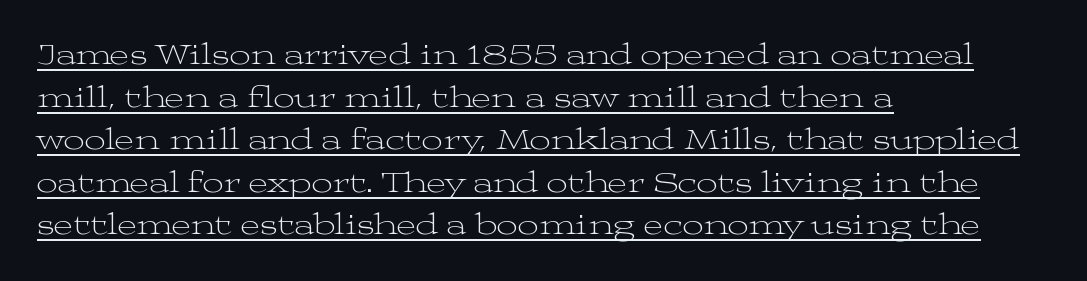
Students, observe: this is what conventionally led text looks like. The glyphs are accompanied by a horizontal stroke just below them. A quiet, ordinary-to-light weight characterises the typeface. Left-aligned paragraph, ragged on the right.
